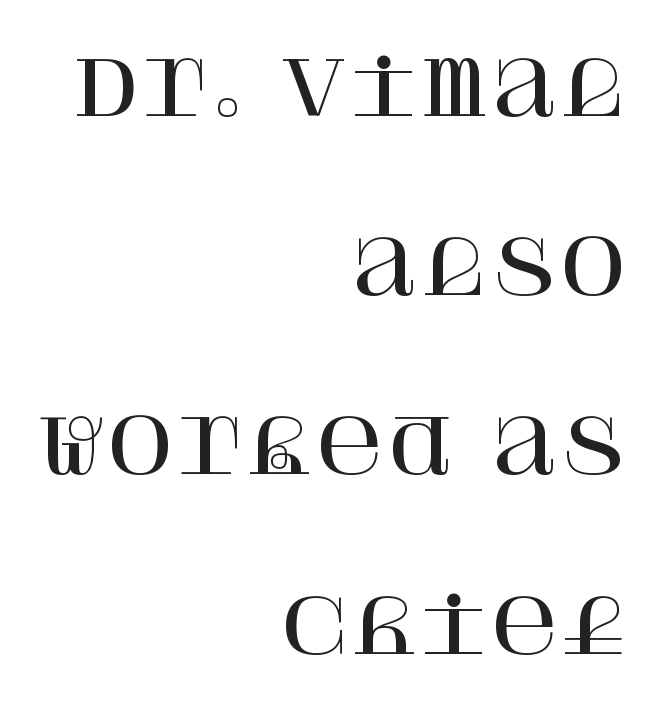
Ordinary non-slanted type is in use. The block of text is sparse from top to bottom, with ample space between rows. The letters sit at their default tracking, neither squeezed nor spread. Quick note: underline off.
